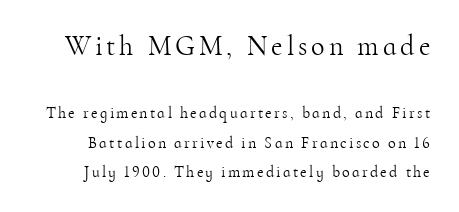
Honestly, there is no underline to notice here at all. Upright lettering throughout. Ink coverage per letter is moderate at most. Think of a printed novel: that variable character pitch is what you see here.
